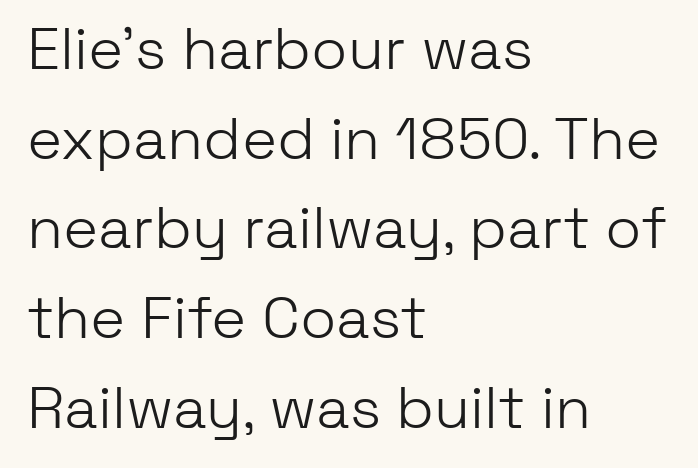
Spacing verdict: proportional, widths tailored to each character. The baseline area is clear. The setting favours the left margin, as ordinary paragraphs usually do. Serif or sans? Sans — the stroke terminals are bare.
